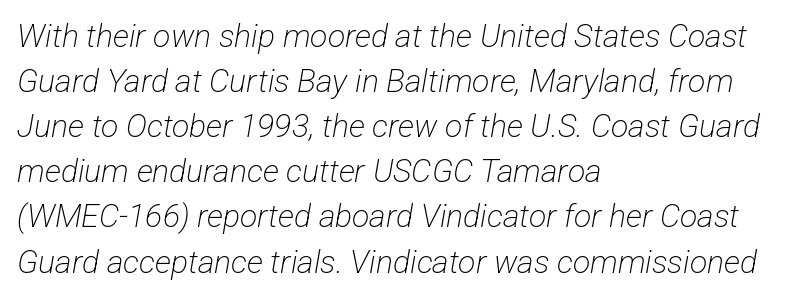
{"serif": "no", "bold": "no", "weight": "light", "width": "condensed", "stroke_contrast": "low", "x_height": "medium", "monospaced": "no", "underline": "no", "align": "left", "line_spacing": "normal", "line_spacing_ratio": 1.41, "letter_spacing": "normal", "letter_spacing_em": 0.0, "glyph_px": 32}
